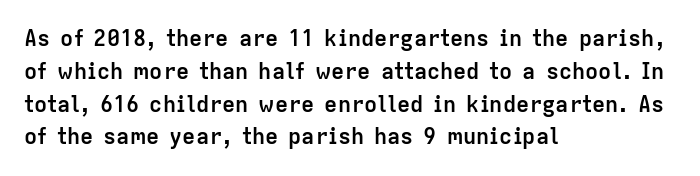
{"italic": "no", "bold": "yes", "underline": "no", "align": "left", "line_spacing": "normal", "line_spacing_ratio": 1.49, "letter_spacing": "normal", "letter_spacing_em": 0.0, "glyph_px": 22}
